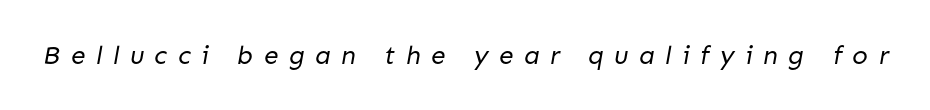
{"bold": "no", "underline": "no", "letter_spacing": "wide", "letter_spacing_em": 0.4, "glyph_px": 26}
